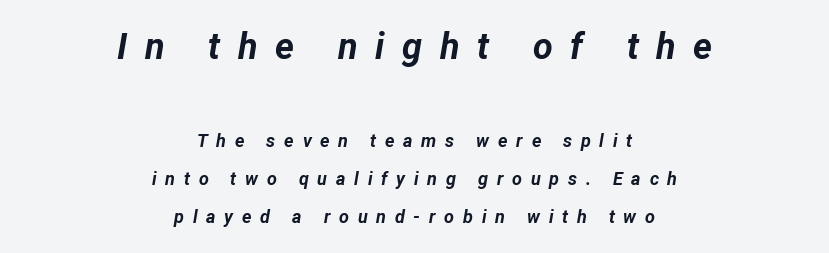
Q: Is the text bold? A: Yes.
Q: Is the text italic (slanted)? A: Yes, it leans right by about 12 degrees.
Q: Is the text underlined? A: No.
Q: How is the paragraph aligned? A: Centered.
Q: Is the spacing between letters normal or unusually wide? A: Unusually wide.
Q: Is the spacing between lines tight, normal or loose? A: Loose.
Q: Which block of text is set in a larger size, the first (top) or the second (bottom)? A: The first (top) one.
Q: Width (condensed, normal, or wide)? A: Normal.
Q: Stroke contrast? A: Low.
Q: x-height? A: Medium.
Q: Monospaced? A: No.
